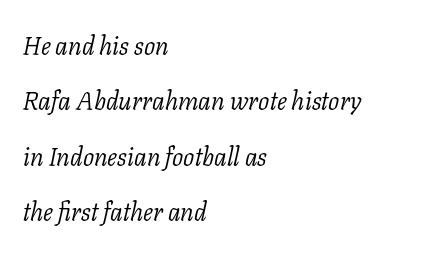
{"italic": "yes", "lean": "right", "slant_degrees": 11, "bold": "no", "underline": "no", "align": "left", "line_spacing": "loose", "line_spacing_ratio": 2.22, "letter_spacing": "normal", "letter_spacing_em": 0.0, "glyph_px": 25}
